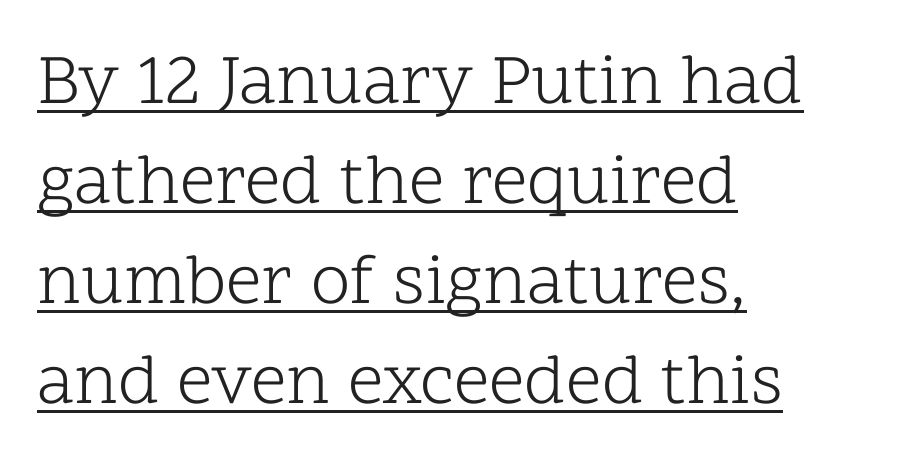
You can see a thin bar hugging the bottom of the glyphs. Compared with a centered layout, this one pins lines to the left instead. Compared with typical body copy, the letter spacing here is the same. The characters display serif detailing at their extremities. Notice how descenders clear the ascenders below comfortably — that's standard leading. The typeface has the unassuming heft of standard copy or less.
